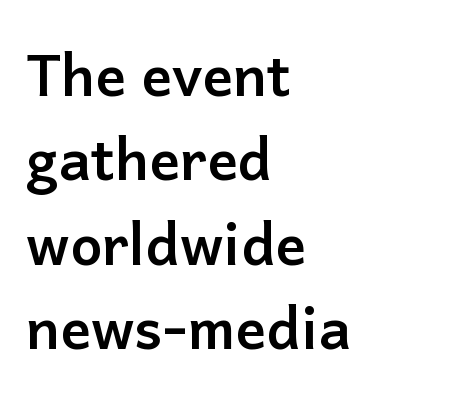
Posture: vertical. The block of text has a typical density, with ordinary space between rows. Is this a fixed-width face? No — the glyphs have proportional, varying widths. The font family rendered here belongs to the sans-serif group. Inter-character spacing is left at the font's built-in metrics. Heavy-handed strokes throughout: this text is bold.
